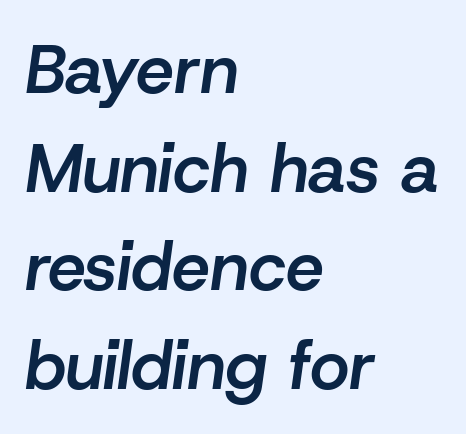
{"italic": "yes", "lean": "right", "slant_degrees": 8, "bold": "semi", "weight": "semibold", "width": "normal", "stroke_contrast": "low", "x_height": "medium", "monospaced": "no", "underline": "no", "align": "left", "line_spacing": "normal", "line_spacing_ratio": 1.45, "letter_spacing": "normal", "letter_spacing_em": 0.0, "glyph_px": 68}
